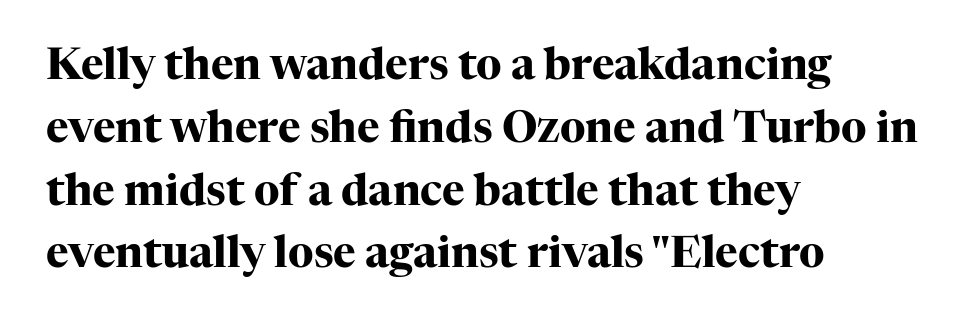
The face used here is seriffed, in the tradition of book romans. Looks like regular typesetting: each glyph gets only the width it needs. Vertical spacing — default. The rendering uses a bold face; every stroke is thick and dark.
